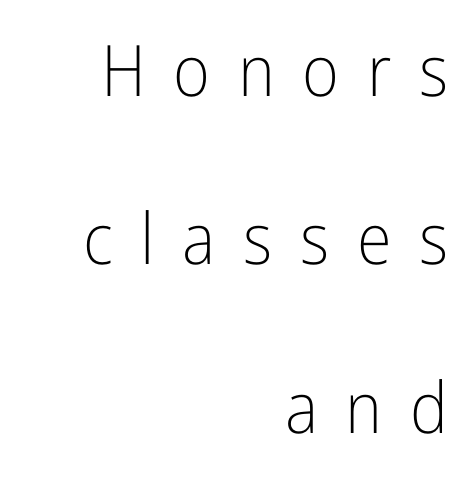
Q: Is the text bold? A: No.
Q: Is the text italic (slanted)? A: No, it is upright.
Q: Is the typeface a serif or a sans-serif typeface? A: Sans-serif.
Q: Is the text underlined? A: No.
Q: How is the paragraph aligned? A: Right-aligned.
Q: Is the spacing between letters normal or unusually wide? A: Unusually wide.
Q: Is the spacing between lines tight, normal or loose? A: Loose.
Q: Width (condensed, normal, or wide)? A: Condensed.
Q: Stroke contrast? A: Low.
Q: x-height? A: Medium.
Q: Monospaced? A: No.
